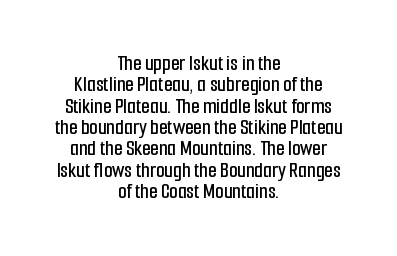
The image shows 22 px text type, upright; set centered, tight line spacing (0.97x), normal letter spacing, not underlined.
